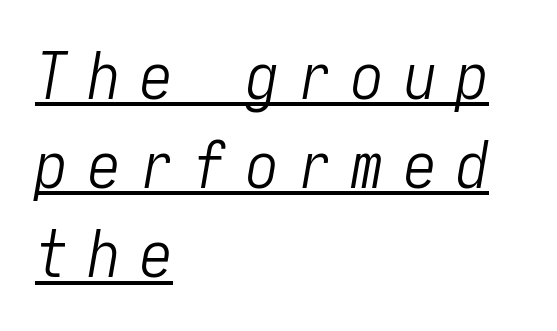
Q: Is the text bold? A: No.
Q: Is the text italic (slanted)? A: Yes, it leans right by about 10 degrees.
Q: Is the text underlined? A: Yes.
Q: How is the paragraph aligned? A: Left-aligned.
Q: Is the spacing between letters normal or unusually wide? A: Unusually wide.
Q: Is the spacing between lines tight, normal or loose? A: Normal.
Q: Width (condensed, normal, or wide)? A: Condensed.
Q: Stroke contrast? A: Low.
Q: x-height? A: Medium.
